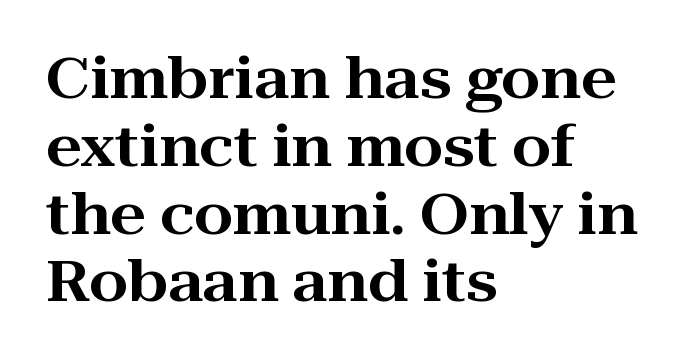
{"serif": "yes", "italic": "no", "width": "wide", "stroke_contrast": "high", "x_height": "medium", "monospaced": "no", "underline": "no", "align": "left", "line_spacing_ratio": 1.21, "letter_spacing": "normal", "letter_spacing_em": 0.0, "glyph_px": 56}
